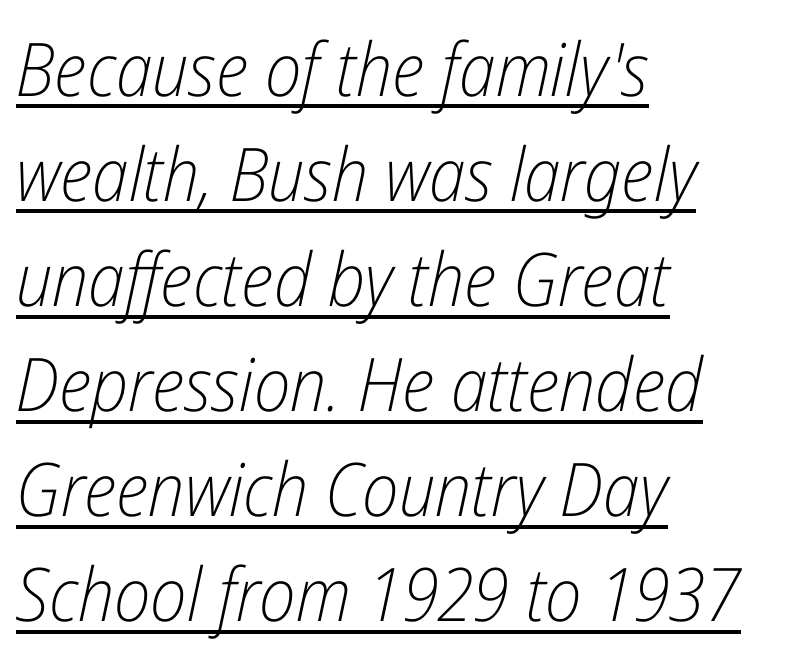
{"italic": "yes", "lean": "right", "slant_degrees": 12, "bold": "no", "weight": "light", "width": "condensed", "stroke_contrast": "low", "x_height": "medium", "monospaced": "no", "underline": "yes", "align": "left", "line_spacing": "normal", "line_spacing_ratio": 1.42, "letter_spacing": "normal", "letter_spacing_em": 0.0, "glyph_px": 74}
